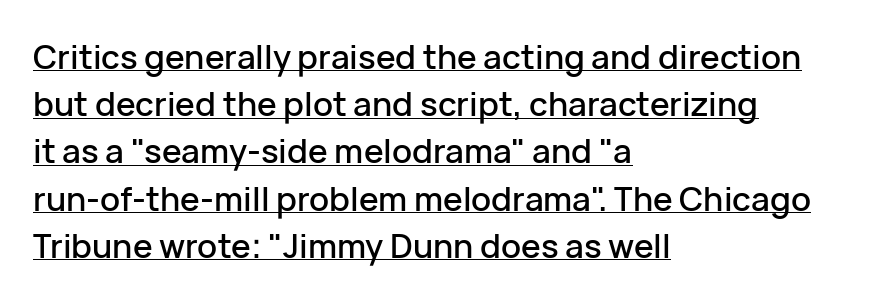
Rows of type keep a routine distance in the vertical direction. Character widths vary here, with narrow letters taking less room than wide ones. In terms of letterspacing, this is plain default setting. When letters stand straight like this, we call the style roman or upright. Nope, no serifs anywhere on these letters. Visually the block forms a straight wall on the left and a jagged coastline on the right.
